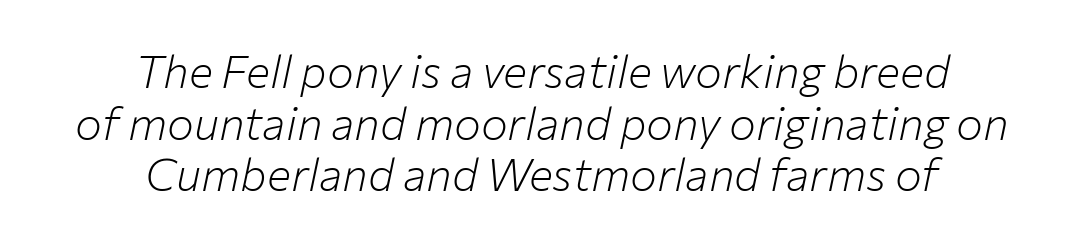
The image shows 45 px light type, italic (leaning right); set centered, tight line spacing (1.15x), normal letter spacing, not underlined; low stroke contrast and a medium x-height.
